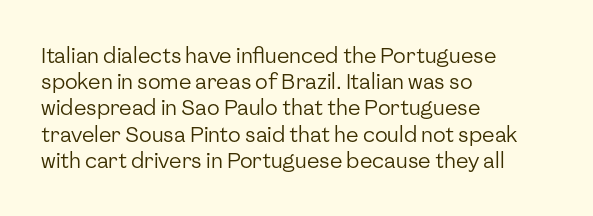
{"italic": "no", "bold": "no", "underline": "no", "align": "left", "line_spacing": "normal", "line_spacing_ratio": 1.25, "letter_spacing": "normal", "letter_spacing_em": 0.0, "glyph_px": 21}
